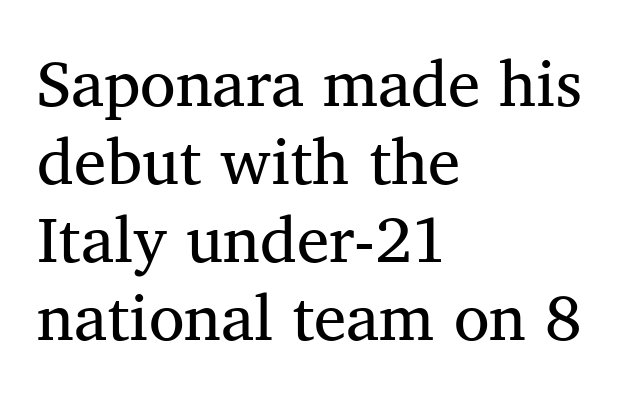
Q: Is the text bold? A: No.
Q: Is the text italic (slanted)? A: No, it is upright.
Q: Is the typeface a serif or a sans-serif typeface? A: Serif.
Q: Is the text underlined? A: No.
Q: How is the paragraph aligned? A: Left-aligned.
Q: Is the spacing between letters normal or unusually wide? A: Normal.
Q: Width (condensed, normal, or wide)? A: Normal.
Q: Stroke contrast? A: Medium.
Q: x-height? A: Medium.
Q: Monospaced? A: No.
